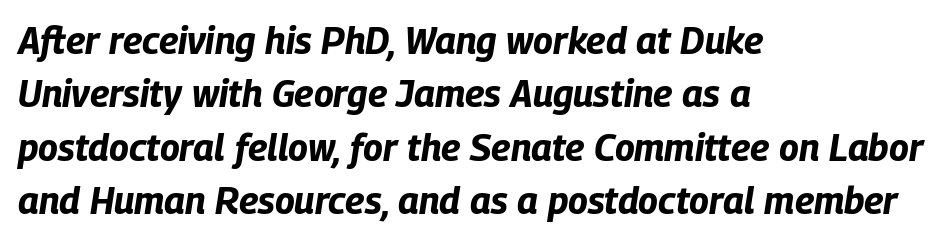
The image shows 37 px bold, condensed type, italic (leaning right); set left-aligned, normal line spacing (1.44x), normal letter spacing, not underlined; low stroke contrast and a large x-height.
